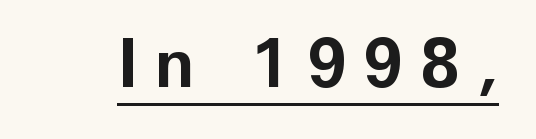
{"serif": "no", "italic": "no", "bold": "yes", "weight": "bold", "width": "normal", "stroke_contrast": "low", "x_height": "medium", "monospaced": "no", "underline": "yes", "letter_spacing": "wide", "letter_spacing_em": 0.27, "glyph_px": 67}
